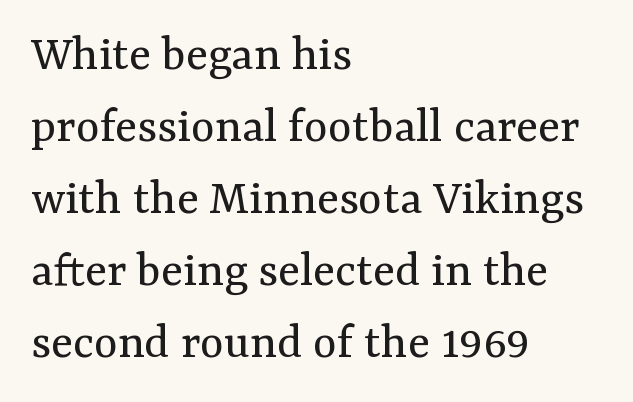
The image shows 51 px regular-weight serif type, upright; set left-aligned, normal line spacing (1.41x), normal letter spacing, not underlined; medium stroke contrast and a medium x-height.
